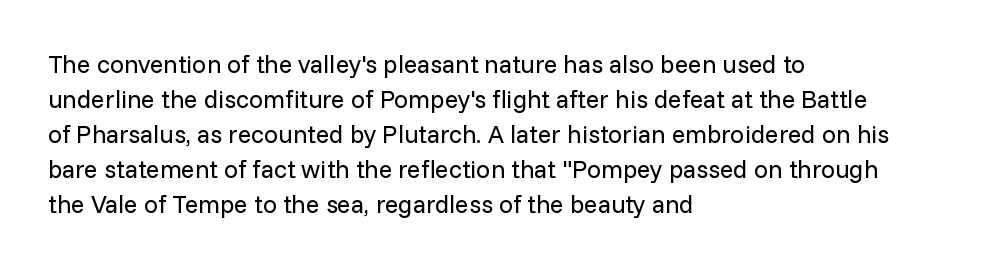
{"italic": "no", "bold": "no", "underline": "no", "align": "left", "line_spacing": "normal", "line_spacing_ratio": 1.4, "letter_spacing": "normal", "letter_spacing_em": 0.0, "glyph_px": 25}
